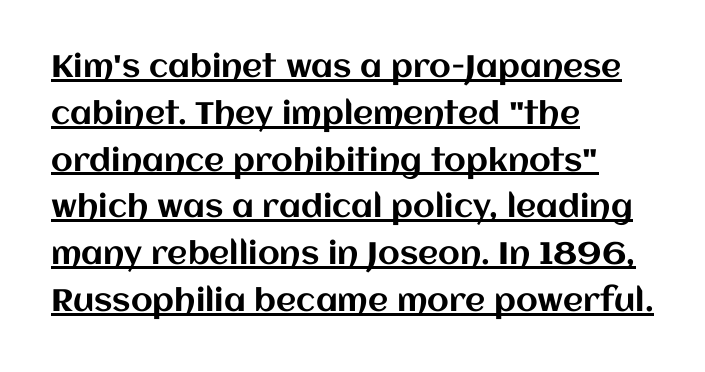
The image shows 31 px text type, upright; set left-aligned, normal line spacing (1.51x), normal letter spacing, underlined; medium stroke contrast and a large x-height.
